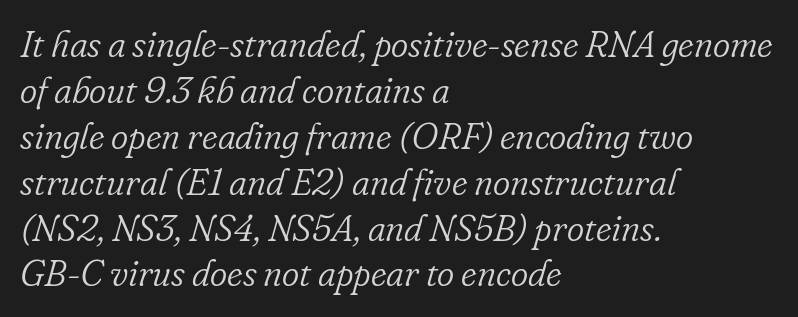
Q: Is the text bold? A: No.
Q: Is the text italic (slanted)? A: Yes, it leans right by about 16 degrees.
Q: Is the typeface a serif or a sans-serif typeface? A: Serif.
Q: Is the text underlined? A: No.
Q: How is the paragraph aligned? A: Left-aligned.
Q: Is the spacing between letters normal or unusually wide? A: Normal.
Q: Width (condensed, normal, or wide)? A: Normal.
Q: Stroke contrast? A: Low.
Q: x-height? A: Small.
Q: Monospaced? A: No.
